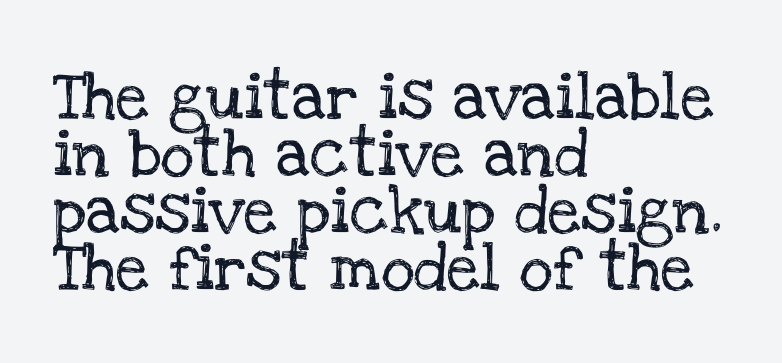
Q: Is the text italic (slanted)? A: No, it is upright.
Q: Is the typeface a serif or a sans-serif typeface? A: Serif.
Q: Is the text underlined? A: No.
Q: How is the paragraph aligned? A: Left-aligned.
Q: Is the spacing between letters normal or unusually wide? A: Normal.
Q: Width (condensed, normal, or wide)? A: Normal.
Q: Stroke contrast? A: Low.
Q: x-height? A: Large.
Q: Monospaced? A: No.
